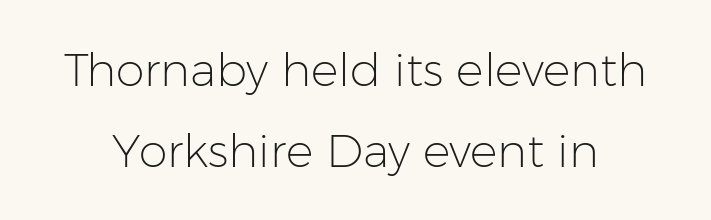
The image shows 46 px light sans-serif type, upright; set line spacing 1.76x, normal letter spacing, not underlined; low stroke contrast and a medium x-height.
